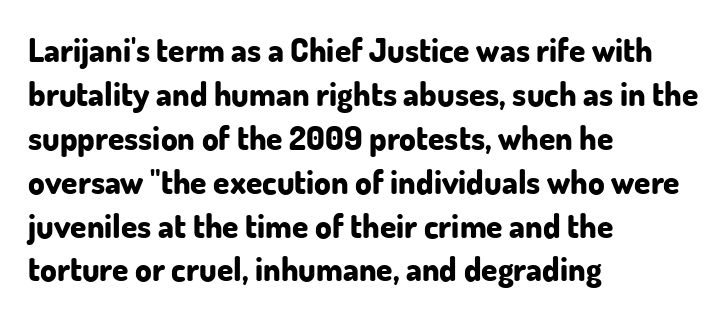
Q: Is the text bold? A: Yes.
Q: Is the text italic (slanted)? A: No, it is upright.
Q: Is the typeface a serif or a sans-serif typeface? A: Sans-serif.
Q: Is the text underlined? A: No.
Q: How is the paragraph aligned? A: Left-aligned.
Q: Is the spacing between letters normal or unusually wide? A: Normal.
Q: Is the spacing between lines tight, normal or loose? A: Normal.
Q: Width (condensed, normal, or wide)? A: Normal.
Q: Stroke contrast? A: Low.
Q: x-height? A: Small.
Q: Monospaced? A: No.
